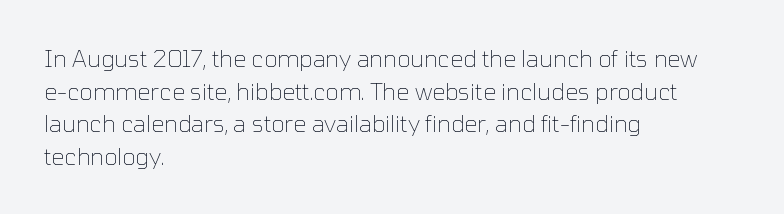
Q: Is the text bold? A: No.
Q: Is the text italic (slanted)? A: No, it is upright.
Q: Is the text underlined? A: No.
Q: How is the paragraph aligned? A: Left-aligned.
Q: Is the spacing between letters normal or unusually wide? A: Normal.
Q: Is the spacing between lines tight, normal or loose? A: Normal.
